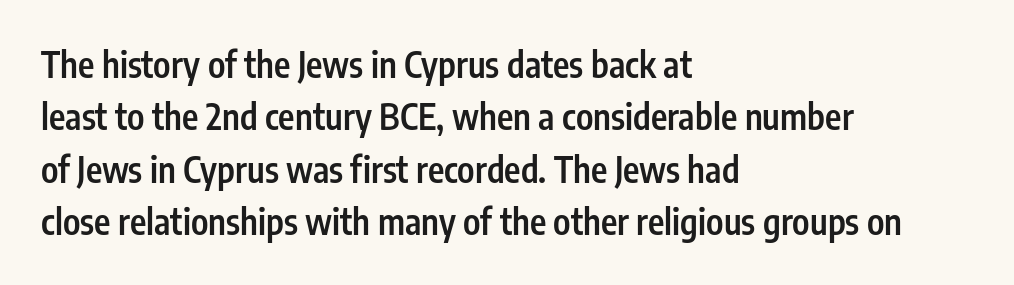
{"serif": "no", "italic": "no", "bold": "semi", "weight": "semibold", "width": "condensed", "stroke_contrast": "low", "x_height": "medium", "monospaced": "no", "underline": "no", "align": "left", "line_spacing": "normal", "line_spacing_ratio": 1.5, "letter_spacing": "normal", "letter_spacing_em": 0.0, "glyph_px": 35}
